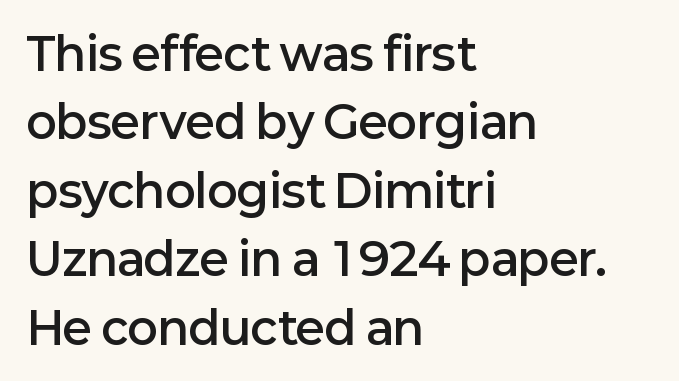
The image shows 45 px semibold sans-serif type, upright; set left-aligned, normal line spacing (1.52x), normal letter spacing, not underlined; low stroke contrast and a medium x-height.
